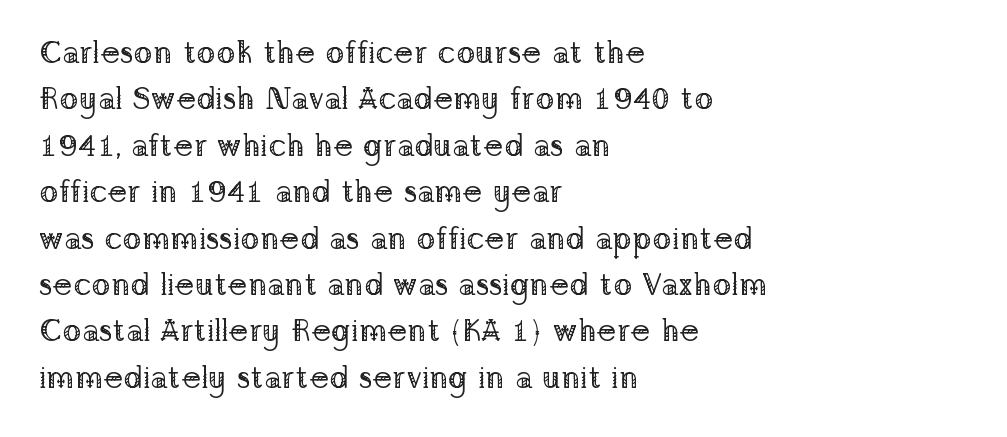
The image shows 32 px regular-weight serif type, upright; set left-aligned, normal line spacing (1.45x), normal letter spacing, not underlined; low stroke contrast and a medium x-height.
